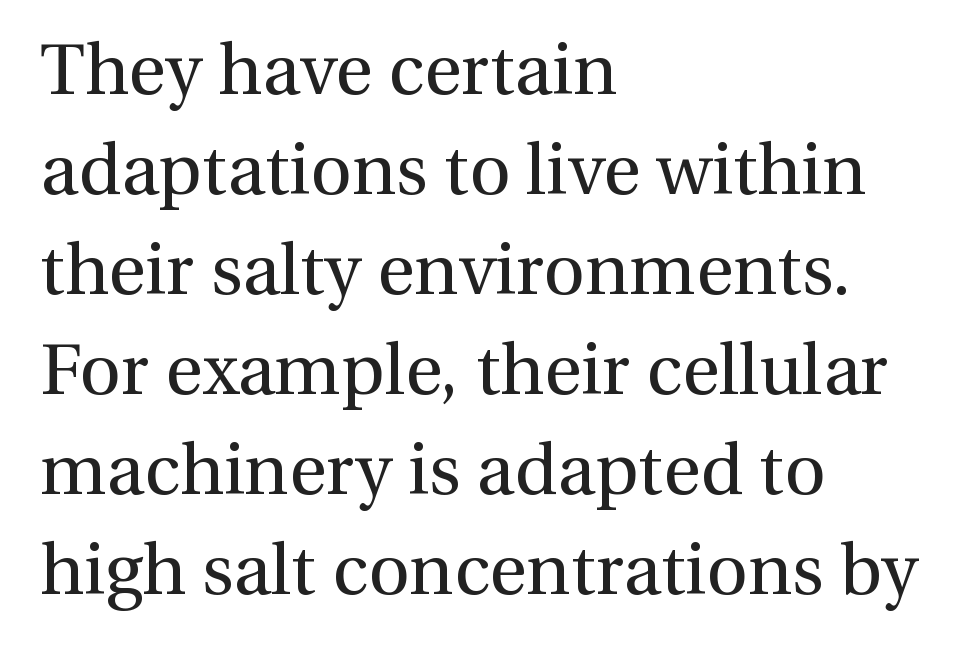
Letter spacing: default. Students, observe: this is what conventionally led text looks like. Regarding serifs, this sample has them. Italic: no, the glyphs are upright roman. No letter is thick-stroked: the sample isn't bold. The letters advance in unequal steps, a hallmark of proportional type.
